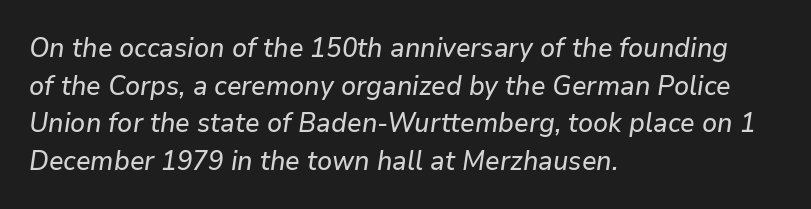
Normally led — the rows are evenly, conventionally spaced. Unmarked baselines from the first word to the last. Alignment: flush left. This rendering leaves character spacing at its baseline value.
